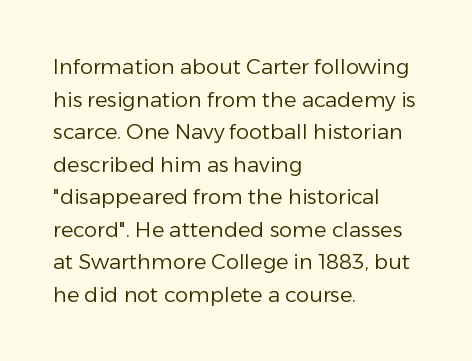
The image shows 21 px text type, upright; set left-aligned, normal line spacing (1.55x), normal letter spacing, not underlined.
